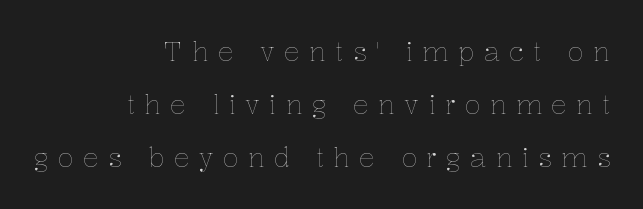
Q: Is the text bold? A: No.
Q: Is the text italic (slanted)? A: No, it is upright.
Q: Is the text underlined? A: No.
Q: How is the paragraph aligned? A: Right-aligned.
Q: Is the spacing between letters normal or unusually wide? A: Unusually wide.
Q: Is the spacing between lines tight, normal or loose? A: Loose.
